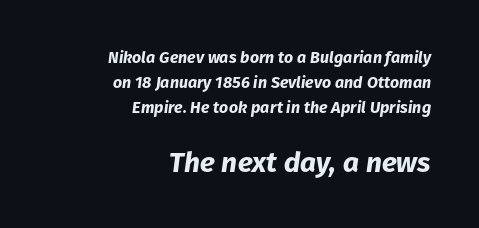
The image shows 28 px bold type, italic (leaning right); set right-aligned, normal line spacing (1.55x), normal letter spacing, not underlined; the second (bottom) block is 1.75x larger; low stroke contrast and a medium x-height.
